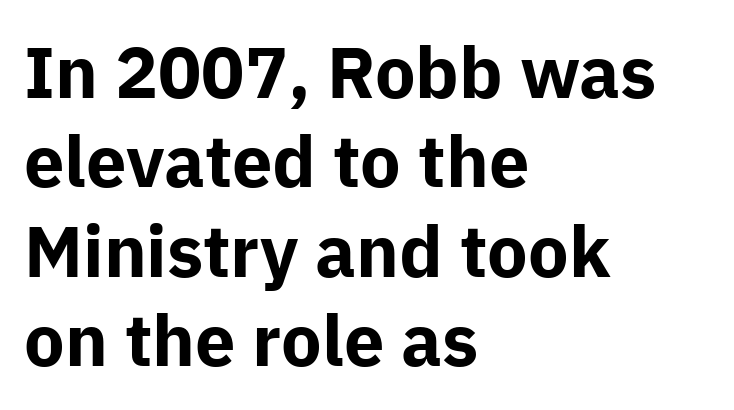
Classification — sans serif. The glyphs have the mass of a bold cut. These lines are rendered in a variable-pitch font. Nobody touched the tracking dial on this one. Left-aligned paragraph, ragged on the right.
